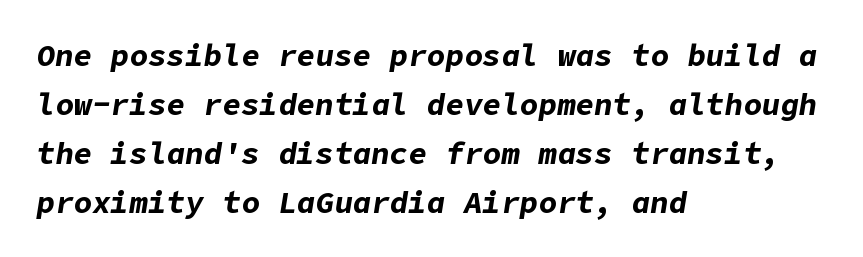
{"italic": "yes", "lean": "right", "slant_degrees": 9, "bold": "yes", "weight": "bold", "width": "normal", "stroke_contrast": "low", "x_height": "medium", "underline": "no", "align": "left", "line_spacing": "normal", "line_spacing_ratio": 1.58, "letter_spacing": "normal", "letter_spacing_em": 0.0, "glyph_px": 31}
